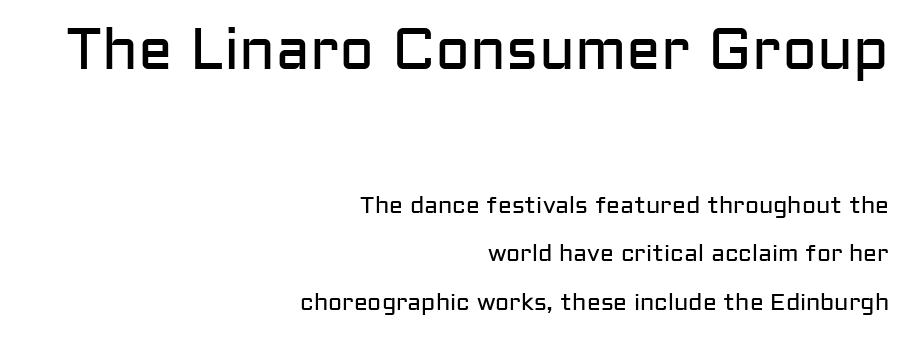
Q: Is the text bold? A: No.
Q: Is the text italic (slanted)? A: No, it is upright.
Q: Is the typeface a serif or a sans-serif typeface? A: Sans-serif.
Q: Is the text underlined? A: No.
Q: How is the paragraph aligned? A: Right-aligned.
Q: Is the spacing between letters normal or unusually wide? A: Normal.
Q: Is the spacing between lines tight, normal or loose? A: Loose.
Q: Which block of text is set in a larger size, the first (top) or the second (bottom)? A: The first (top) one.
Q: Width (condensed, normal, or wide)? A: Normal.
Q: Stroke contrast? A: Low.
Q: x-height? A: Medium.
Q: Monospaced? A: No.
